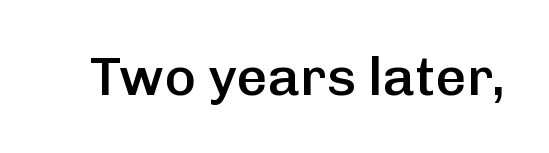
{"serif": "no", "italic": "no", "bold": "semi", "weight": "semibold", "width": "normal", "stroke_contrast": "low", "x_height": "medium", "monospaced": "no", "underline": "no", "letter_spacing": "normal", "letter_spacing_em": 0.0, "glyph_px": 54}
